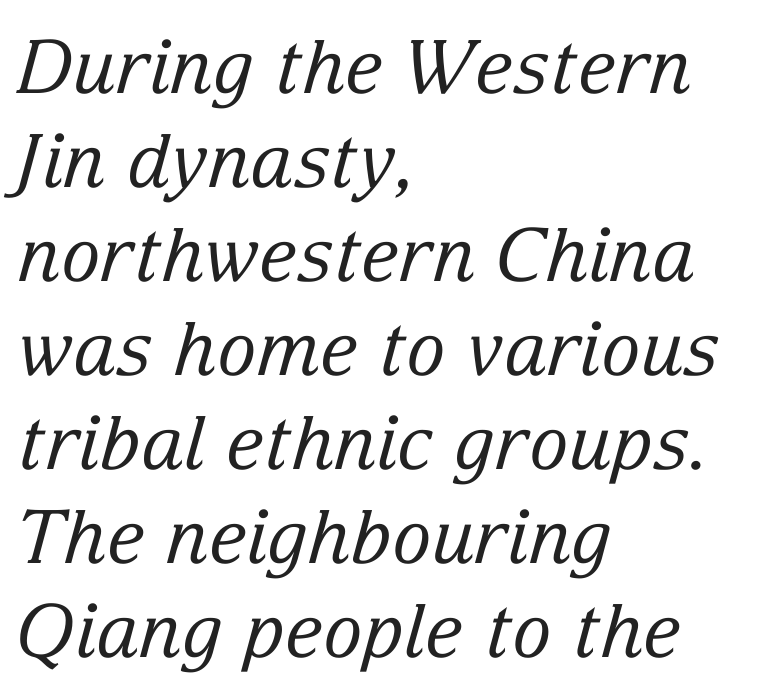
{"serif": "yes", "italic": "yes", "lean": "right", "slant_degrees": 15, "bold": "no", "weight": "regular", "width": "normal", "stroke_contrast": "low", "x_height": "medium", "monospaced": "no", "underline": "no", "align": "left", "line_spacing": "normal", "line_spacing_ratio": 1.27, "letter_spacing": "normal", "letter_spacing_em": 0.0, "glyph_px": 74}
